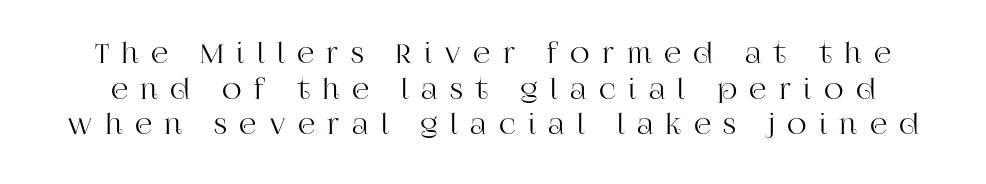
Just letters on the line, the space beneath them empty. Normally led — the rows are evenly, conventionally spaced. Caption: expanded tracking, letters set apart. The font's upright variant was chosen for this text.
